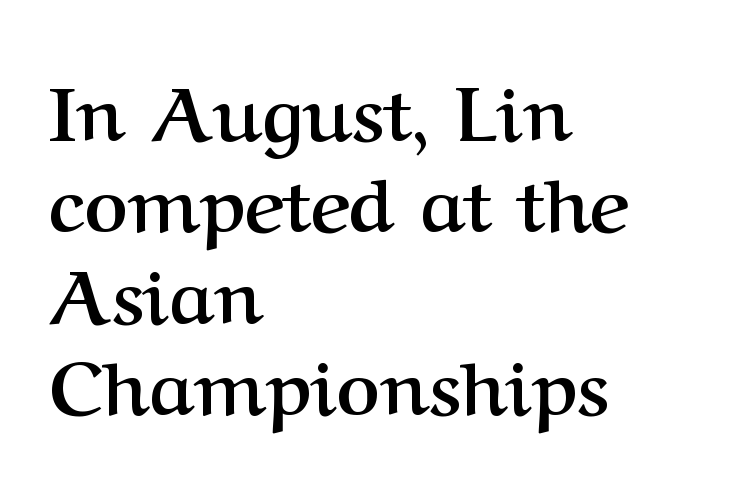
Q: Is the text bold? A: Yes.
Q: Is the text italic (slanted)? A: No, it is upright.
Q: Is the typeface a serif or a sans-serif typeface? A: Serif.
Q: Is the text underlined? A: No.
Q: How is the paragraph aligned? A: Left-aligned.
Q: Is the spacing between letters normal or unusually wide? A: Normal.
Q: Width (condensed, normal, or wide)? A: Normal.
Q: Stroke contrast? A: Medium.
Q: x-height? A: Medium.
Q: Monospaced? A: No.
